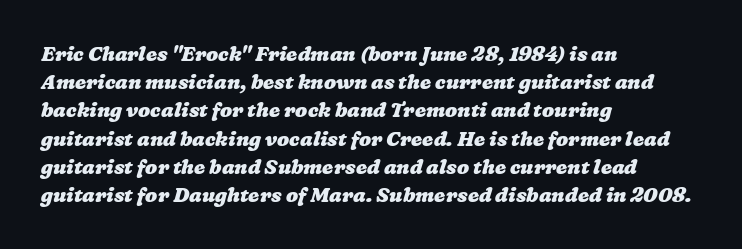
{"bold": "yes", "underline": "no", "align": "left", "line_spacing": "normal", "line_spacing_ratio": 1.41, "letter_spacing": "normal", "letter_spacing_em": 0.0, "glyph_px": 20}
